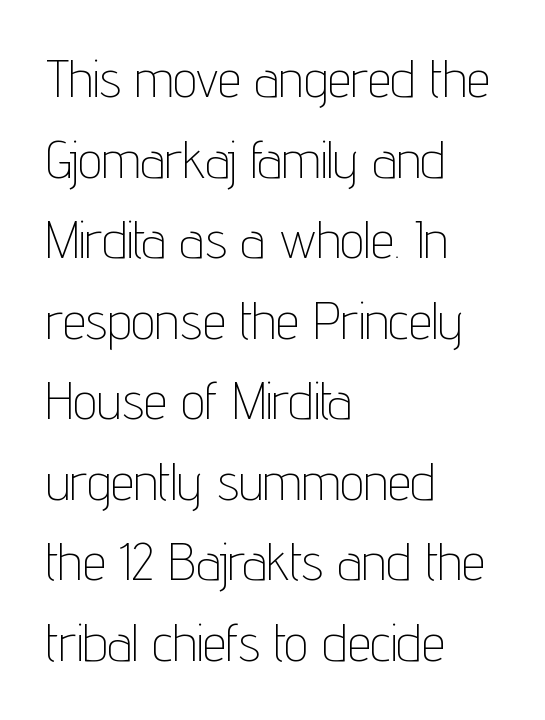
The letters look calm and open, with moderate or lighter stems. When letters stand straight like this, we call the style roman or upright. Each letter keeps its own natural width here, so spacing adapts to shape. Unmarked baselines from the first word to the last. Leading matches the norm, producing a regular column. Is the block centered? No — it sits flush against the left margin.
